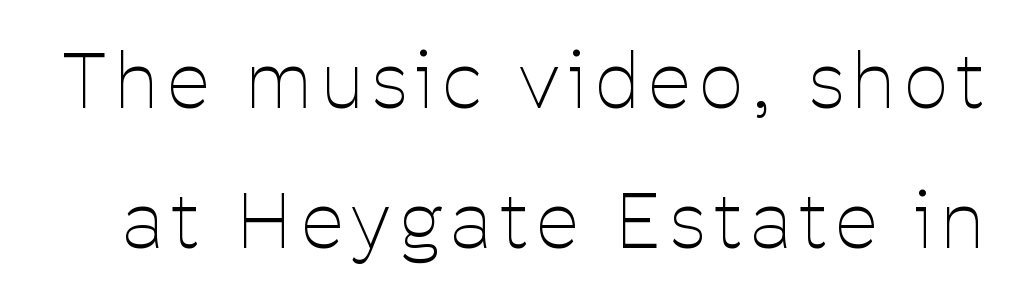
{"serif": "no", "italic": "no", "bold": "no", "weight": "thin", "width": "condensed", "stroke_contrast": "low", "x_height": "medium", "monospaced": "no", "underline": "no", "line_spacing_ratio": 1.87, "glyph_px": 75}
